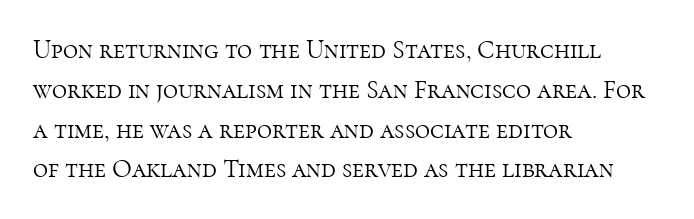
Q: Is the text bold? A: No.
Q: Is the text italic (slanted)? A: No, it is upright.
Q: Is the text underlined? A: No.
Q: How is the paragraph aligned? A: Left-aligned.
Q: Is the spacing between letters normal or unusually wide? A: Normal.
Q: Is the spacing between lines tight, normal or loose? A: Normal.
